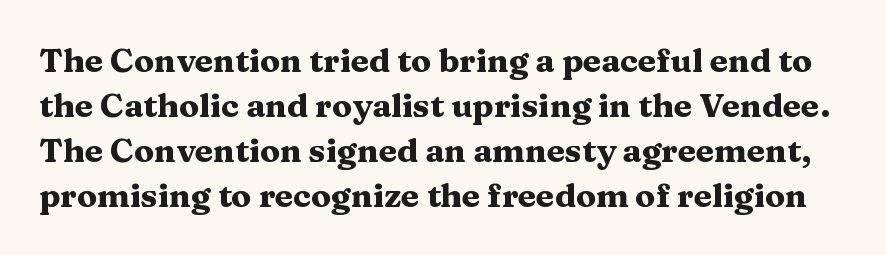
The image shows 33 px heavy, wide serif type, upright; set normal line spacing (1.36x), normal letter spacing, not underlined; medium stroke contrast and a medium x-height.
